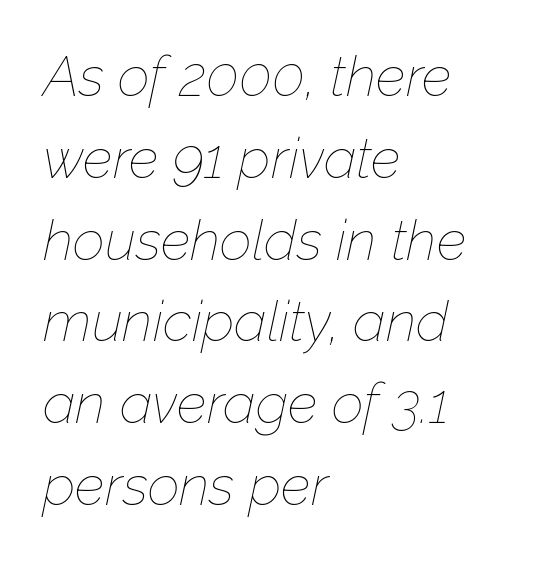
The image shows 56 px thin type, italic (leaning right); set left-aligned, normal line spacing (1.46x), normal letter spacing, not underlined; low stroke contrast and a medium x-height.
